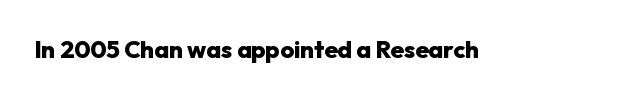
The image shows 24 px bold type, upright; set normal letter spacing, not underlined.
